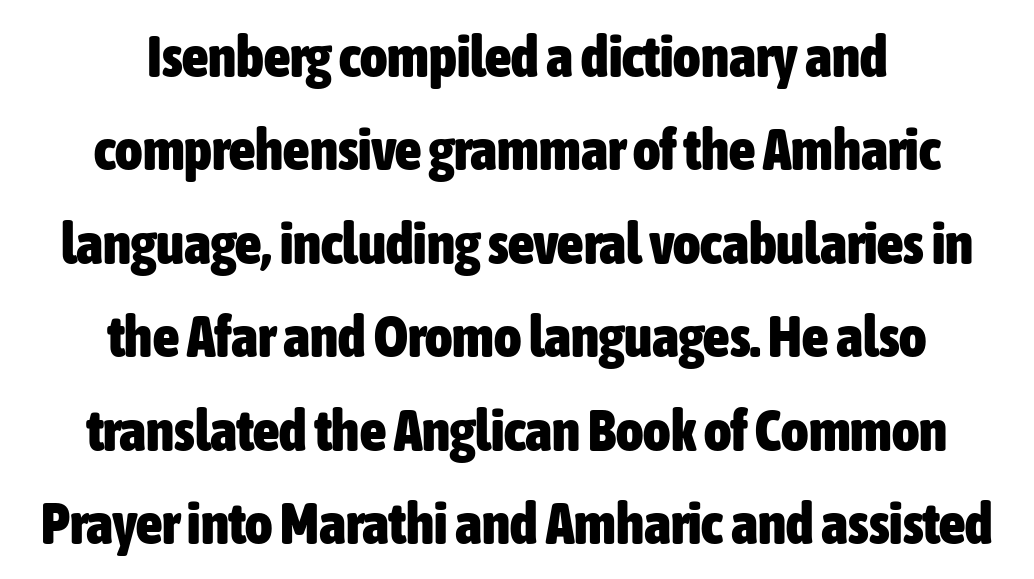
Baseline-to-baseline distance is the conventional proportion of letter height. Varying glyph widths throughout — classic text-font behaviour. Check where the strokes stop: nothing finishes them off — pure sans. The horizontal fit of the characters is conventional and even. Visually the block forms a symmetrical silhouette, jagged on both flanks.
